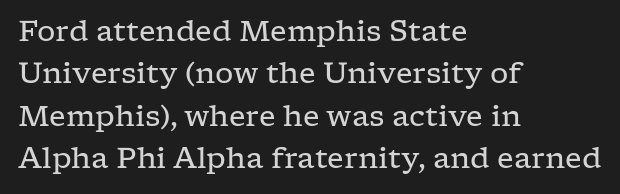
{"serif": "yes", "italic": "no", "bold": "no", "weight": "regular", "width": "wide", "stroke_contrast": "low", "x_height": "medium", "monospaced": "no", "underline": "no", "align": "left", "line_spacing": "normal", "line_spacing_ratio": 1.46, "letter_spacing": "normal", "letter_spacing_em": 0.0, "glyph_px": 29}
